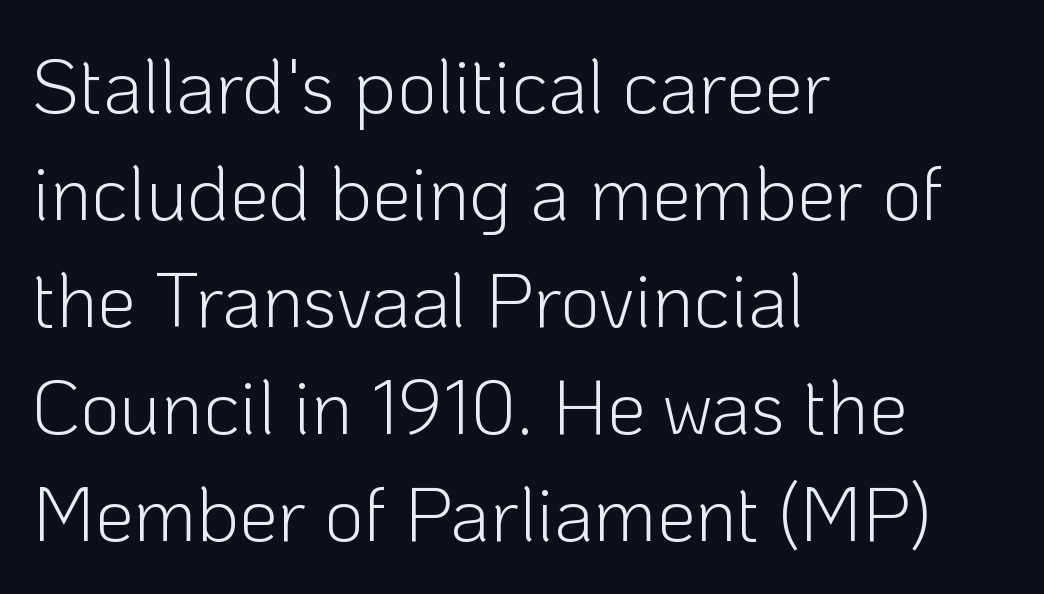
{"serif": "no", "italic": "no", "bold": "no", "weight": "light", "width": "normal", "stroke_contrast": "low", "x_height": "medium", "monospaced": "no", "underline": "no", "align": "left", "line_spacing": "normal", "line_spacing_ratio": 1.39, "letter_spacing": "normal", "letter_spacing_em": 0.0, "glyph_px": 77}
